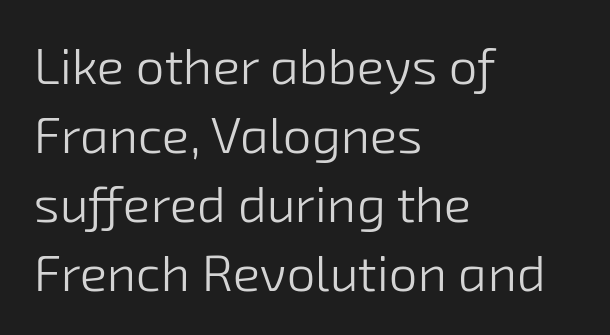
The image shows 51 px light sans-serif type; set left-aligned, normal line spacing (1.35x), normal letter spacing, not underlined; low stroke contrast and a medium x-height.
